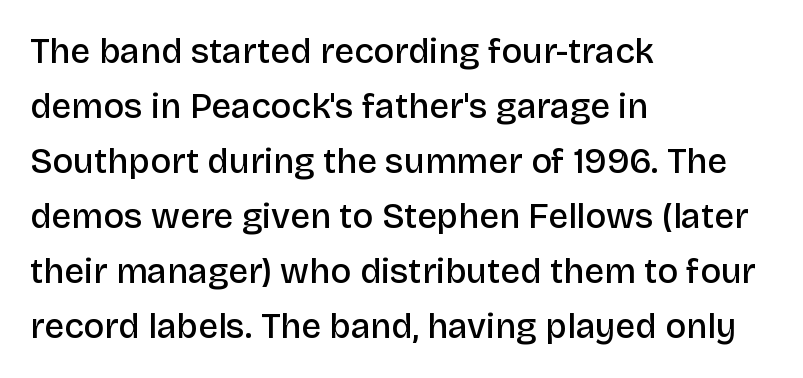
The image shows 35 px semibold sans-serif type, upright; set left-aligned, normal line spacing (1.57x), normal letter spacing, not underlined; low stroke contrast and a large x-height.
